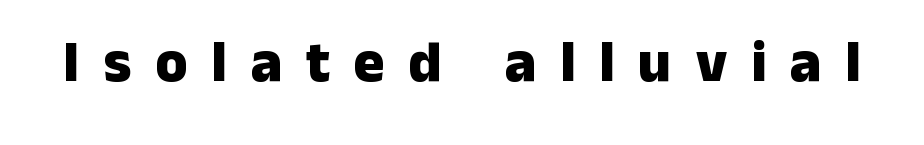
Q: Is the text bold? A: Yes.
Q: Is the text italic (slanted)? A: No, it is upright.
Q: Is the typeface a serif or a sans-serif typeface? A: Sans-serif.
Q: Is the text underlined? A: No.
Q: Is the spacing between letters normal or unusually wide? A: Unusually wide.
Q: Width (condensed, normal, or wide)? A: Normal.
Q: Stroke contrast? A: Low.
Q: x-height? A: Medium.
Q: Monospaced? A: No.
